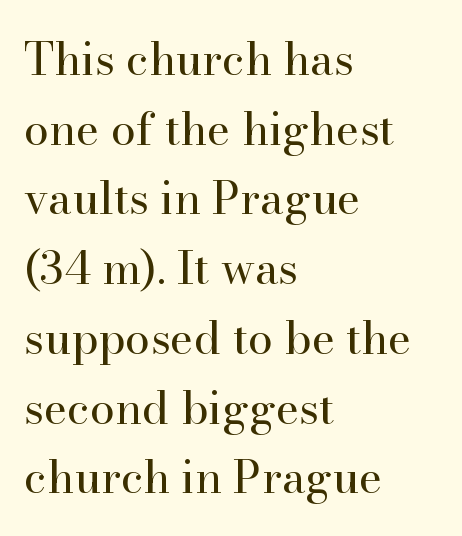
The image shows 45 px regular-weight serif type, upright; set left-aligned, normal line spacing (1.55x), normal letter spacing, not underlined; high stroke contrast and a small x-height.
